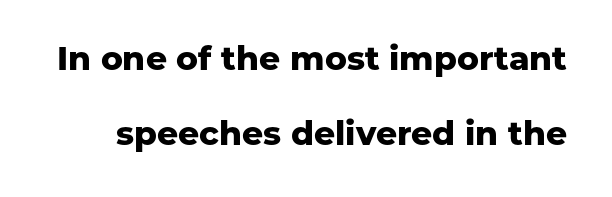
Rows of type keep a wide berth in the vertical direction. This rendering leaves character spacing at its baseline value. Each row of text sits above clean, open space. Its strokes are broad and dark, the hallmark of bold type. The typography opts for an upright posture over an oblique one. The typeface chosen for these lines omits serifs.
